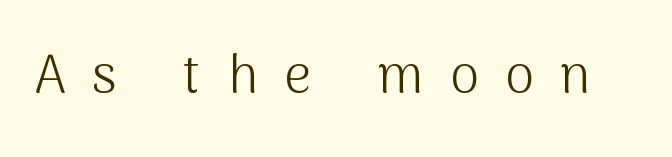
The image shows 53 px light sans-serif type, upright; set unusually wide letter spacing (+0.5 em), not underlined; medium stroke contrast and a medium x-height.
